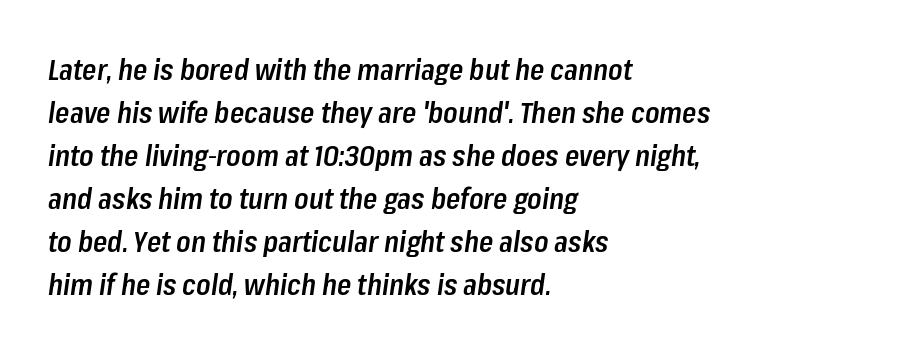
Normally led — the rows are evenly, conventionally spaced. In CSS terms this would be text-align: left. A somewhat darkened texture: the type is semibold rather than bold. Italic: yes, the glyphs are oblique.
